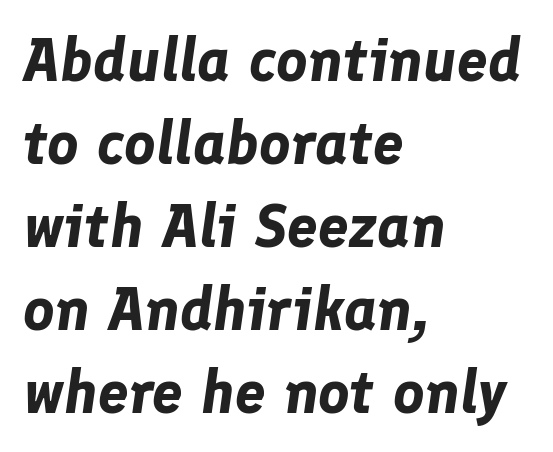
The image shows 61 px bold type, italic (leaning right); set left-aligned, normal line spacing (1.36x), normal letter spacing, not underlined; low stroke contrast and a medium x-height.
